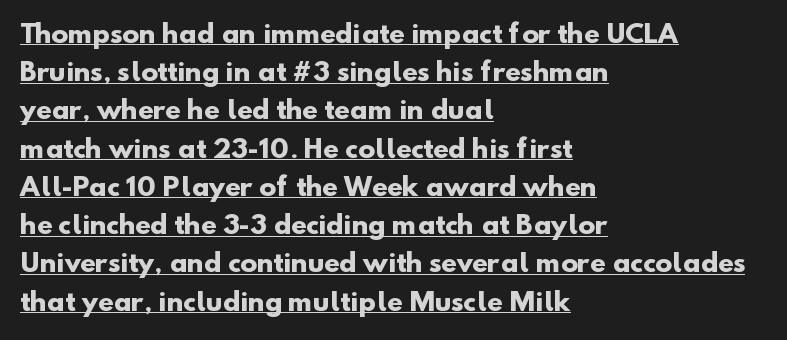
Q: Is the text bold? A: Yes.
Q: Is the text underlined? A: Yes.
Q: How is the paragraph aligned? A: Left-aligned.
Q: Is the spacing between letters normal or unusually wide? A: Normal.
Q: Is the spacing between lines tight, normal or loose? A: Normal.
